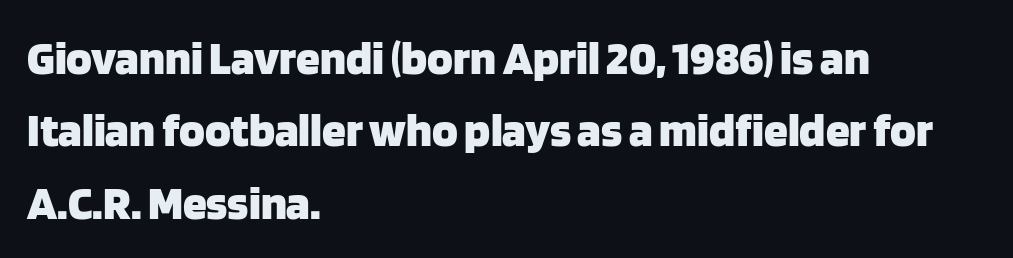
{"serif": "no", "italic": "no", "bold": "yes", "weight": "heavy", "width": "normal", "stroke_contrast": "low", "x_height": "large", "monospaced": "no", "underline": "no", "align": "left", "line_spacing": "normal", "line_spacing_ratio": 1.51, "letter_spacing": "normal", "letter_spacing_em": 0.0, "glyph_px": 48}
